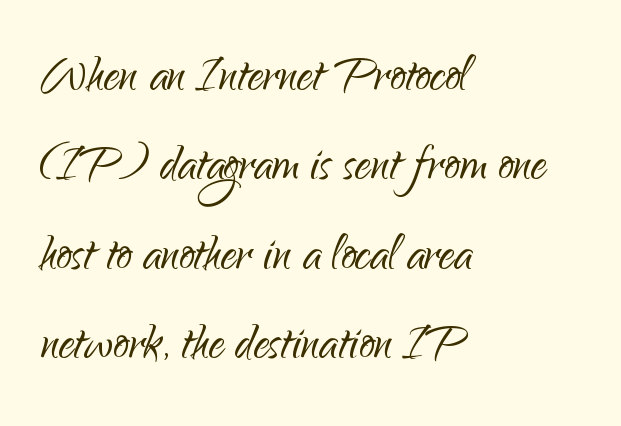
The rendering uses natural spacing where letterforms have individual widths. The passage shown stacks its lines at a standard gap. Compared with a centered layout, this one pins lines to the left instead.
